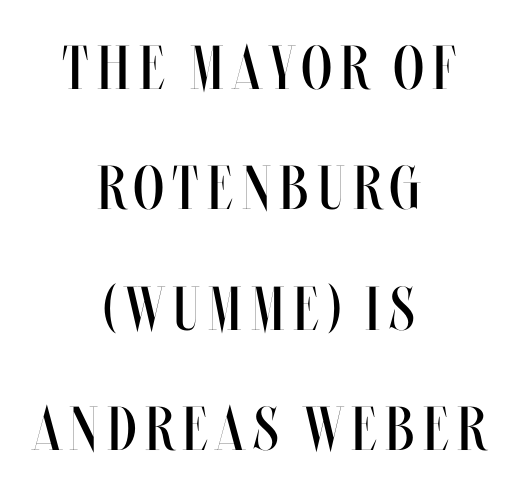
Q: Is the text bold? A: No.
Q: Is the text italic (slanted)? A: No, it is upright.
Q: Is the text underlined? A: No.
Q: How is the paragraph aligned? A: Centered.
Q: Is the spacing between lines tight, normal or loose? A: Loose.
Q: Width (condensed, normal, or wide)? A: Condensed.
Q: Stroke contrast? A: Medium.
Q: x-height? A: Large.
Q: Monospaced? A: No.
